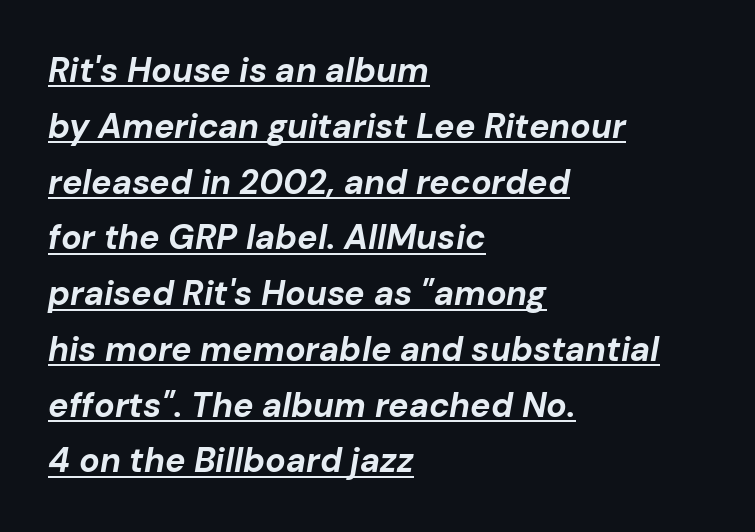
{"italic": "yes", "lean": "right", "slant_degrees": 10, "bold": "yes", "weight": "bold", "width": "normal", "stroke_contrast": "low", "x_height": "medium", "monospaced": "no", "underline": "yes", "align": "left", "line_spacing": "normal", "line_spacing_ratio": 1.64, "letter_spacing": "normal", "letter_spacing_em": 0.0, "glyph_px": 34}
